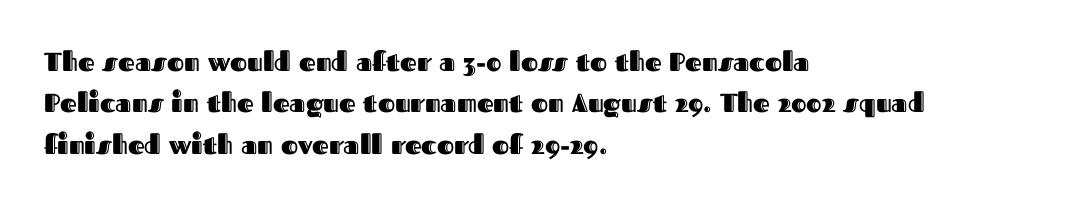
The image shows 26 px text type, upright; set left-aligned, normal line spacing (1.59x), normal letter spacing, not underlined.
